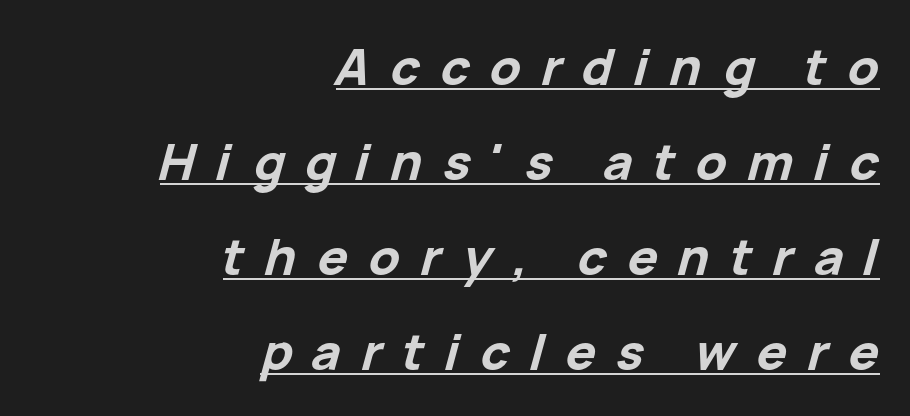
{"italic": "yes", "lean": "right", "slant_degrees": 15, "bold": "yes", "weight": "bold", "width": "normal", "stroke_contrast": "low", "x_height": "medium", "monospaced": "no", "underline": "yes", "align": "right", "line_spacing": "loose", "line_spacing_ratio": 1.9, "letter_spacing": "wide", "letter_spacing_em": 0.41, "glyph_px": 50}
